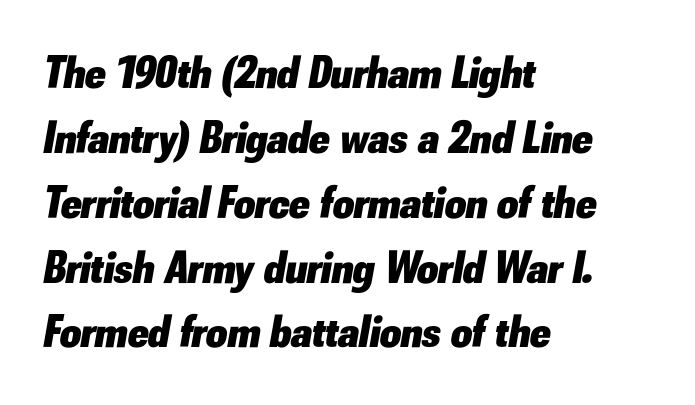
{"italic": "yes", "lean": "right", "slant_degrees": 10, "bold": "yes", "weight": "heavy", "width": "normal", "stroke_contrast": "low", "x_height": "small", "monospaced": "no", "underline": "no", "align": "left", "line_spacing": "normal", "line_spacing_ratio": 1.41, "letter_spacing": "normal", "letter_spacing_em": 0.0, "glyph_px": 46}
